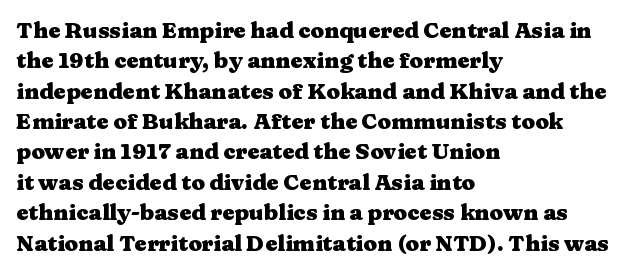
The paragraph shown leans on its left margin. The glyphs have the mass of a bold cut. How are the letters spaced? Ordinarily, with no added tracking. This sample uses an upright cut, with every glyph sitting square on the baseline.
